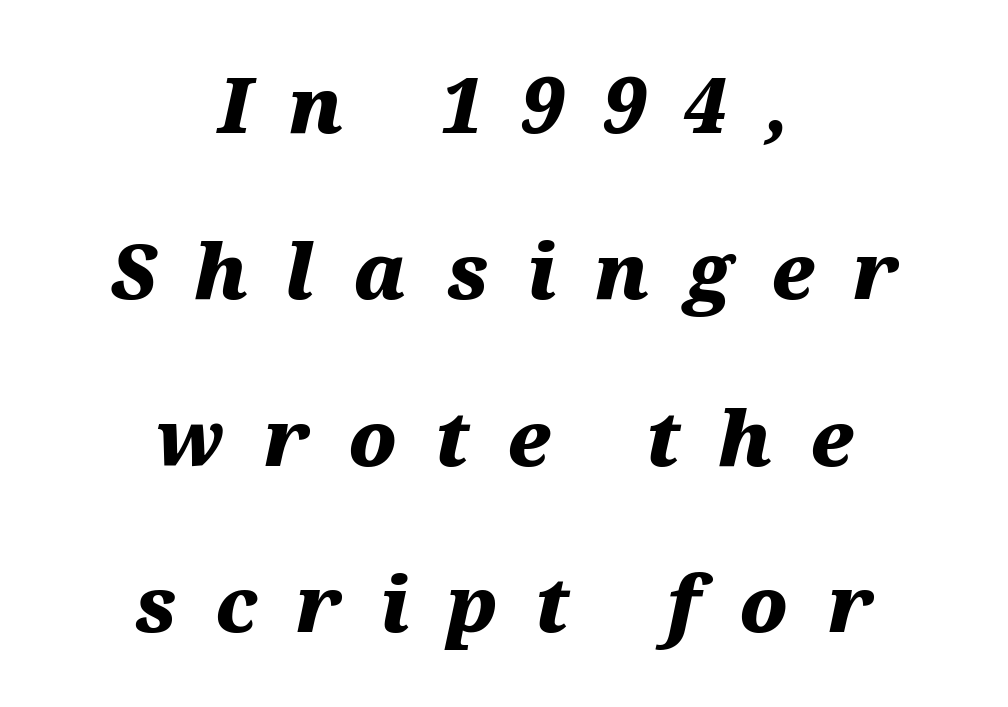
{"italic": "yes", "lean": "right", "slant_degrees": 12, "bold": "yes", "weight": "heavy", "width": "wide", "stroke_contrast": "medium", "x_height": "medium", "monospaced": "no", "underline": "no", "align": "center", "line_spacing": "loose", "line_spacing_ratio": 2.19, "letter_spacing": "wide", "letter_spacing_em": 0.5, "glyph_px": 76}
